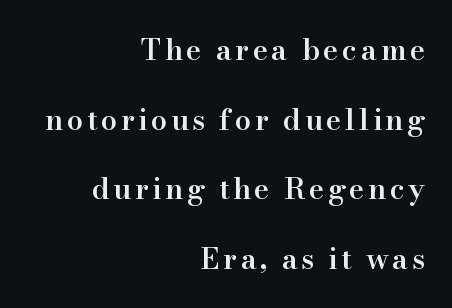
Q: Is the text bold? A: Semi-bold.
Q: Is the text italic (slanted)? A: No, it is upright.
Q: Is the typeface a serif or a sans-serif typeface? A: Serif.
Q: Is the text underlined? A: No.
Q: How is the paragraph aligned? A: Right-aligned.
Q: Is the spacing between lines tight, normal or loose? A: Loose.
Q: Width (condensed, normal, or wide)? A: Normal.
Q: Stroke contrast? A: High.
Q: x-height? A: Small.
Q: Monospaced? A: No.
